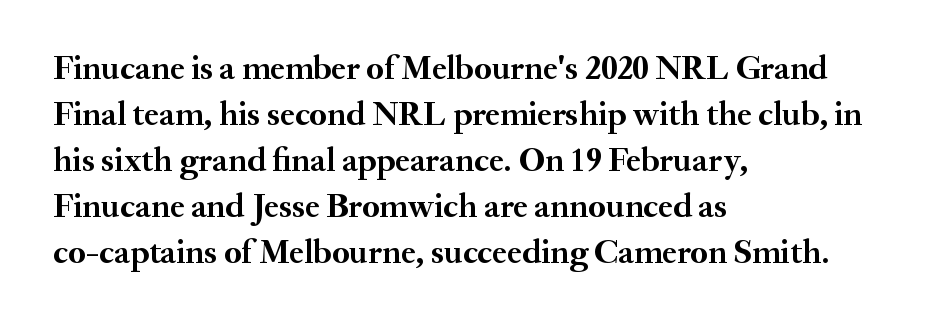
The image shows 34 px semibold serif type, upright; set left-aligned, normal line spacing (1.35x), normal letter spacing, not underlined; medium stroke contrast and a small x-height.
